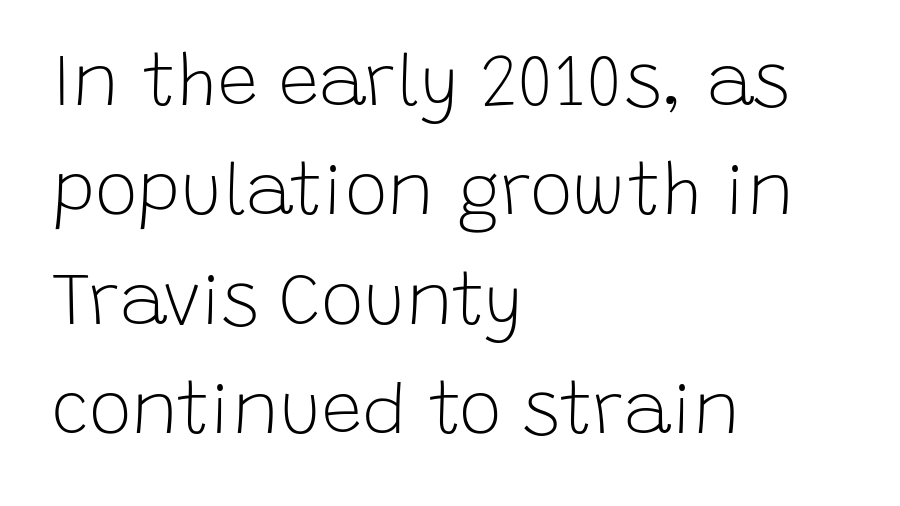
The font family rendered here belongs to the sans-serif group. Note the varied advance widths — an 'i' is clearly narrower than an 'm'. The paragraph shown leans on its left margin. The letters sit at their default tracking, neither squeezed nor spread. This rendering features lettering with no underline. No chunkiness to these letters — they're not bold.
